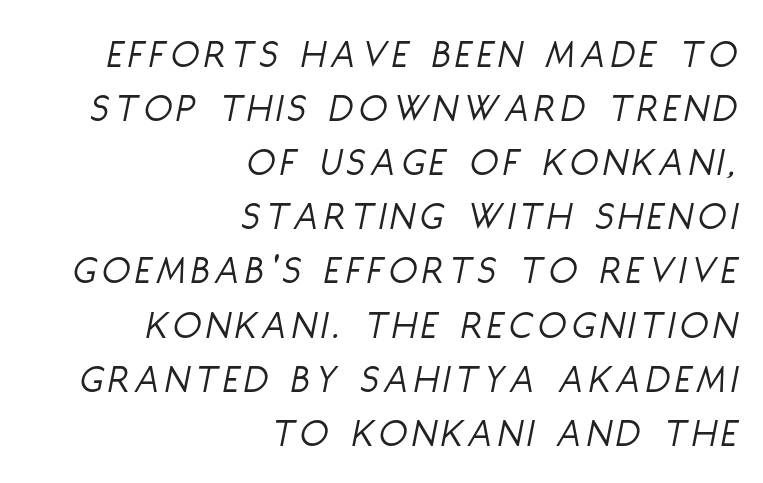
Compared with a typical body face, this is equally light or lighter still. Descenders are the only things crossing below the line. Evenly set lines give the paragraph a standard silhouette. Designer's note — italics engaged. The lines in this sample share a right terminus and differ only in where they begin. Proportional: the letters do not fall into vertical columns.
